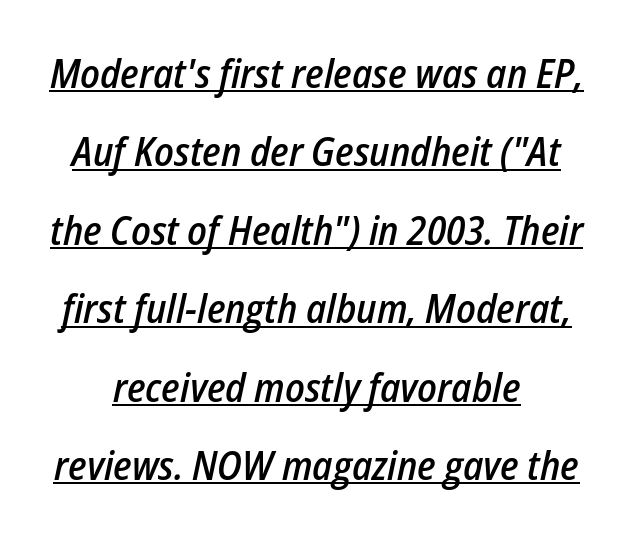
{"italic": "yes", "lean": "right", "slant_degrees": 12, "bold": "semi", "weight": "semibold", "width": "condensed", "stroke_contrast": "low", "x_height": "medium", "monospaced": "no", "underline": "yes", "align": "center", "line_spacing": "loose", "line_spacing_ratio": 1.96, "letter_spacing": "normal", "letter_spacing_em": 0.0, "glyph_px": 40}
